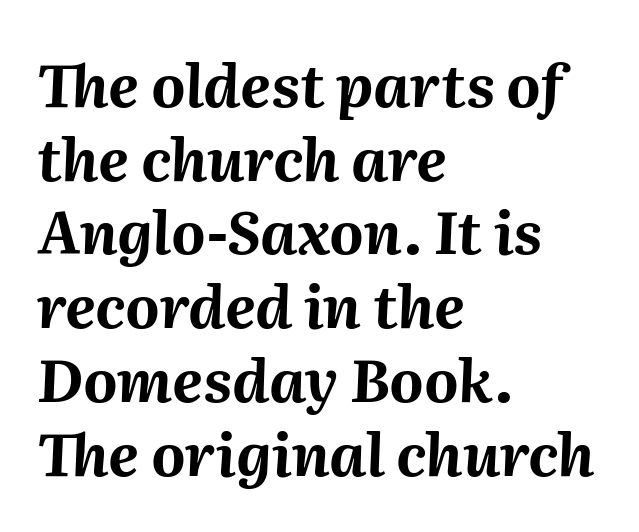
Q: Is the text bold? A: Yes.
Q: Is the text italic (slanted)? A: Yes, it leans right by about 2 degrees.
Q: Is the text underlined? A: No.
Q: How is the paragraph aligned? A: Left-aligned.
Q: Is the spacing between letters normal or unusually wide? A: Normal.
Q: Is the spacing between lines tight, normal or loose? A: Normal.
Q: Width (condensed, normal, or wide)? A: Normal.
Q: Stroke contrast? A: Medium.
Q: x-height? A: Medium.
Q: Monospaced? A: No.
